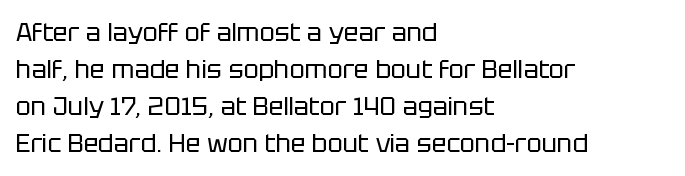
A typesetter would call this leading conventional body-copy spacing. Descender tails drop into unmarked territory. Visually the block forms a straight wall on the left and a jagged coastline on the right. Do the letters lean? They stand straight.
